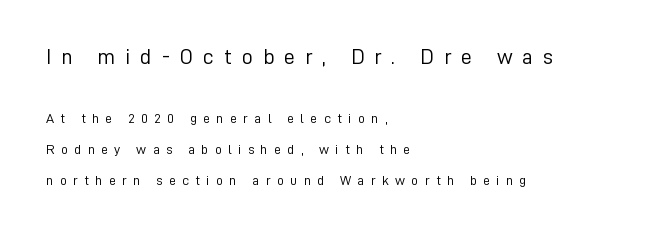
Q: Is the text bold? A: No.
Q: Is the text italic (slanted)? A: No, it is upright.
Q: Is the text underlined? A: No.
Q: How is the paragraph aligned? A: Left-aligned.
Q: Is the spacing between letters normal or unusually wide? A: Unusually wide.
Q: Is the spacing between lines tight, normal or loose? A: Loose.
Q: Which block of text is set in a larger size, the first (top) or the second (bottom)? A: The first (top) one.
